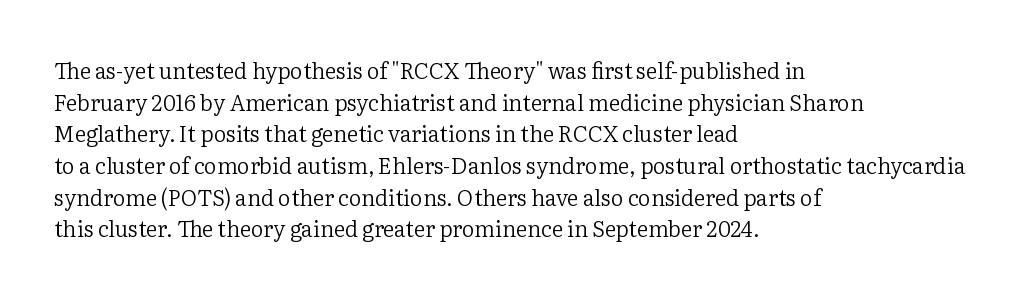
The image shows 22 px text type, upright; set left-aligned, normal line spacing (1.44x), normal letter spacing, not underlined.
